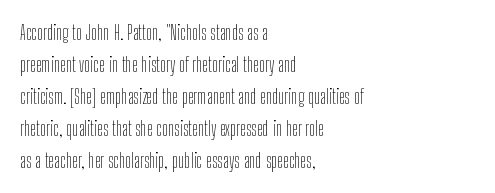
The image shows 20 px text type, upright; set left-aligned, normal line spacing (1.6x), normal letter spacing, not underlined.
